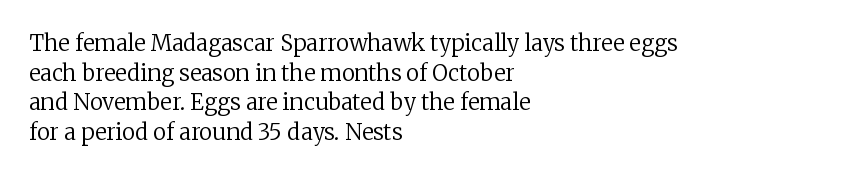
Q: Is the text bold? A: No.
Q: Is the text italic (slanted)? A: No, it is upright.
Q: Is the text underlined? A: No.
Q: How is the paragraph aligned? A: Left-aligned.
Q: Is the spacing between letters normal or unusually wide? A: Normal.
Q: Is the spacing between lines tight, normal or loose? A: Normal.
